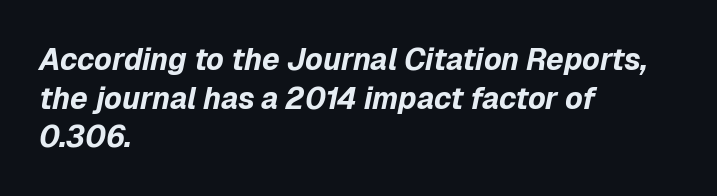
Q: Is the text bold? A: Yes.
Q: Is the text italic (slanted)? A: Yes, it leans right by about 12 degrees.
Q: Is the text underlined? A: No.
Q: How is the paragraph aligned? A: Left-aligned.
Q: Is the spacing between letters normal or unusually wide? A: Normal.
Q: Is the spacing between lines tight, normal or loose? A: Normal.
Q: Width (condensed, normal, or wide)? A: Normal.
Q: Stroke contrast? A: Low.
Q: x-height? A: Medium.
Q: Monospaced? A: No.
